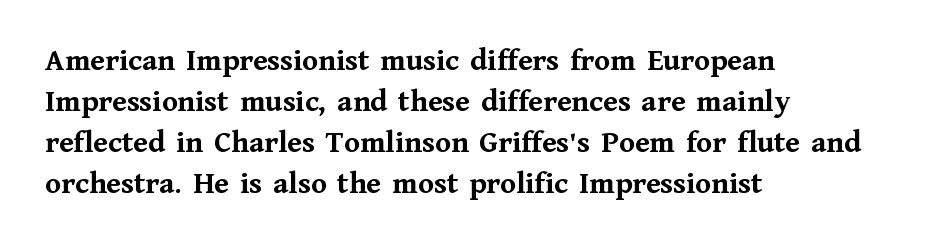
Q: Is the text bold? A: Yes.
Q: Is the text italic (slanted)? A: No, it is upright.
Q: Is the typeface a serif or a sans-serif typeface? A: Serif.
Q: Is the text underlined? A: No.
Q: How is the paragraph aligned? A: Left-aligned.
Q: Is the spacing between letters normal or unusually wide? A: Normal.
Q: Is the spacing between lines tight, normal or loose? A: Normal.
Q: Width (condensed, normal, or wide)? A: Normal.
Q: Stroke contrast? A: Medium.
Q: x-height? A: Medium.
Q: Monospaced? A: No.
